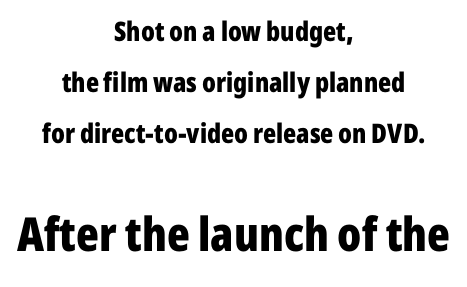
The image shows 47 px bold, condensed sans-serif type, upright; set centered, line spacing 1.89x, normal letter spacing, not underlined; the second (bottom) block is 1.74x larger; low stroke contrast and a medium x-height.
